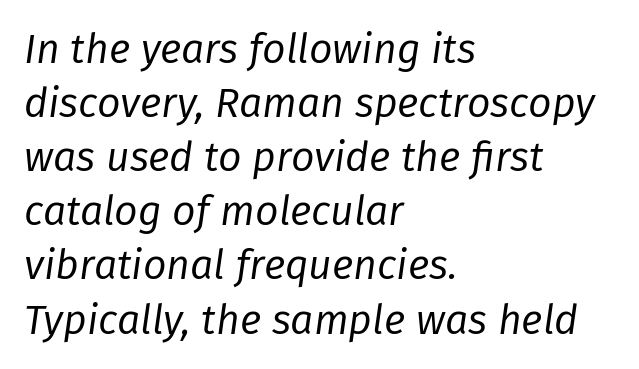
{"italic": "yes", "lean": "right", "slant_degrees": 8, "bold": "no", "weight": "regular", "width": "normal", "stroke_contrast": "low", "x_height": "medium", "monospaced": "no", "underline": "no", "align": "left", "line_spacing": "normal", "line_spacing_ratio": 1.32, "letter_spacing": "normal", "letter_spacing_em": 0.0, "glyph_px": 41}
